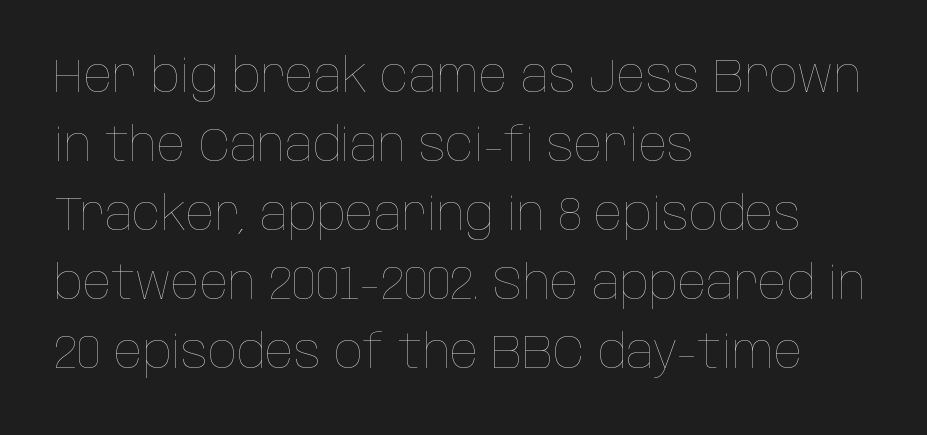
The image shows 47 px thin, condensed type, upright; set left-aligned, normal line spacing (1.47x), normal letter spacing, not underlined; low stroke contrast and a large x-height.
